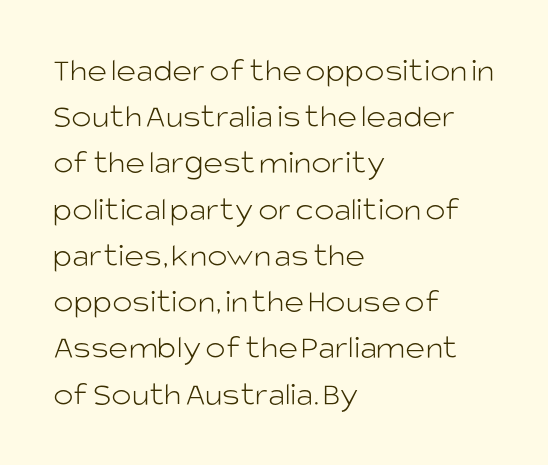
{"serif": "no", "italic": "no", "bold": "no", "weight": "light", "width": "normal", "stroke_contrast": "low", "x_height": "large", "monospaced": "no", "underline": "no", "align": "left", "line_spacing": "normal", "line_spacing_ratio": 1.36, "letter_spacing": "normal", "letter_spacing_em": 0.0, "glyph_px": 34}
